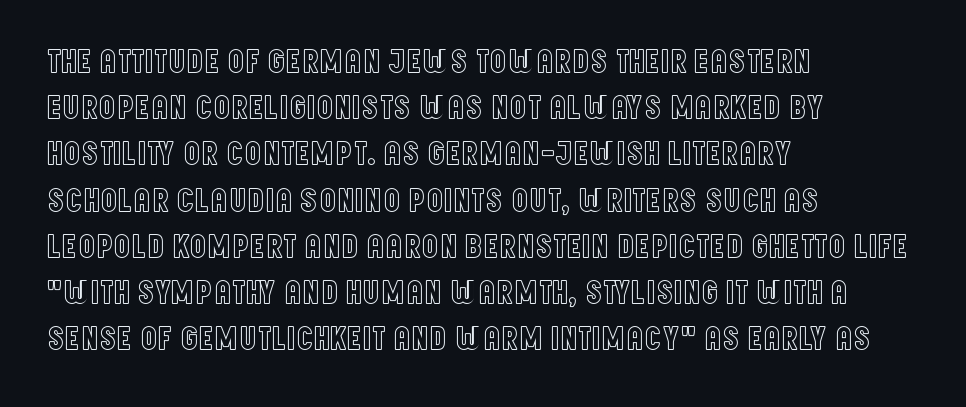
The letters advance in unequal steps, a hallmark of proportional type. The space beneath each line is pristine and unruled. Horizontal bands of white between lines are of average thickness. Reading down the block, your eye returns to a fixed left position each line. Standard letterfit; no display-style spreading of the glyphs.
